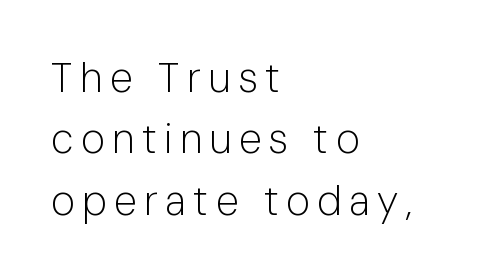
The image shows 41 px light sans-serif type, upright; set left-aligned, normal line spacing (1.5x), not underlined; low stroke contrast and a medium x-height.
